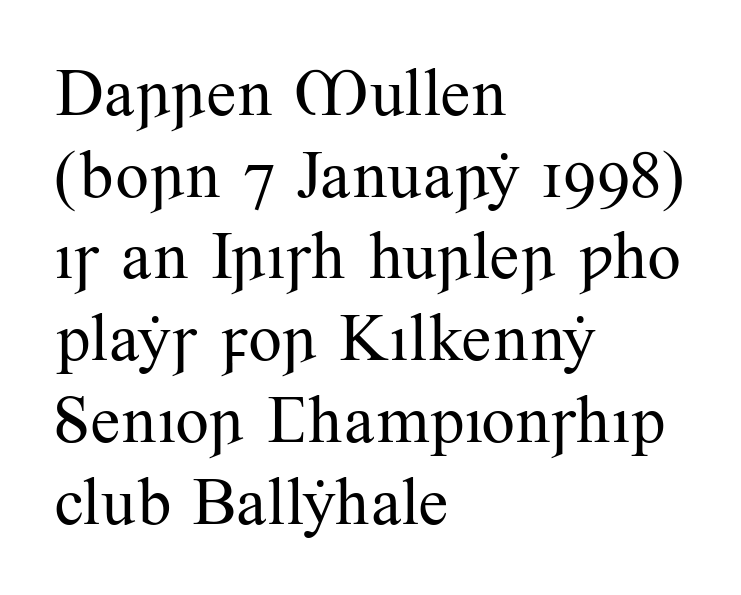
Line starts are locked; line ends wander. Letters rest on an invisible, unmarked baseline. Unbolded letterforms with no extra heft. No extra tracking has been applied to these lines. The type family on display is of the serif kind. This sample has the flowing, uneven cadence of proportional lettering.
